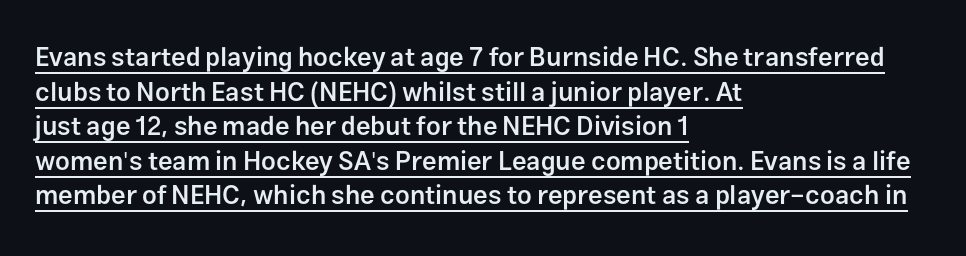
The type is set solid horizontally, with unmodified tracking. Emphasis is given by a line drawn under the lettering. A classic flush-left, rag-right setting is used for this passage. The passage shown is semibold, sitting just below true bold. In terms of posture, this sample is upright. Leading matches the norm, producing a regular column.
